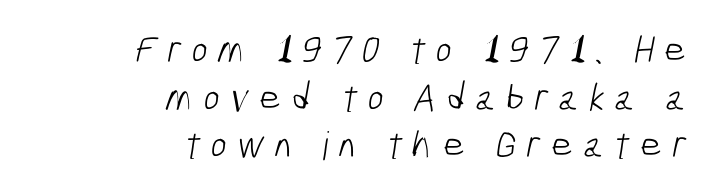
The image shows 39 px light, condensed sans-serif type; set right-aligned, line spacing 1.22x, unusually wide letter spacing (+0.25 em), not underlined; low stroke contrast and a medium x-height.
